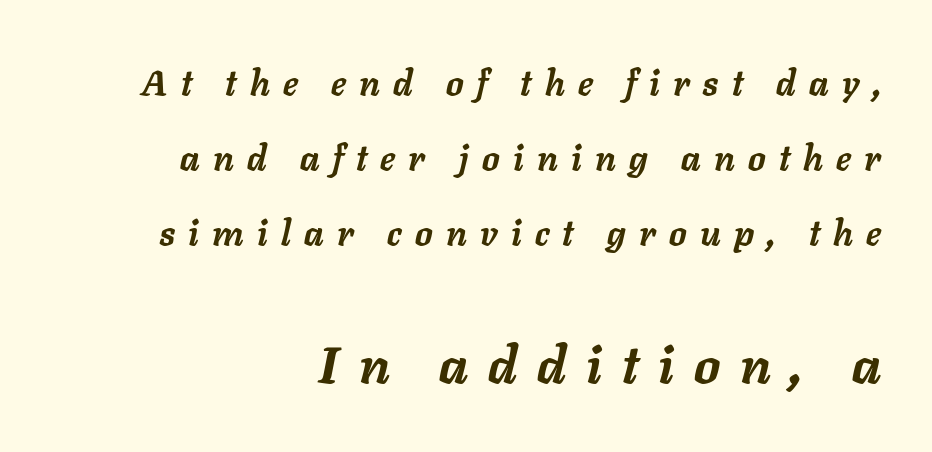
Q: Is the text bold? A: Yes.
Q: Is the text italic (slanted)? A: Yes, it leans right by about 11 degrees.
Q: Is the text underlined? A: No.
Q: How is the paragraph aligned? A: Right-aligned.
Q: Is the spacing between letters normal or unusually wide? A: Unusually wide.
Q: Is the spacing between lines tight, normal or loose? A: Loose.
Q: Which block of text is set in a larger size, the first (top) or the second (bottom)? A: The second (bottom) one.
Q: Width (condensed, normal, or wide)? A: Normal.
Q: Stroke contrast? A: Low.
Q: x-height? A: Medium.
Q: Monospaced? A: No.
